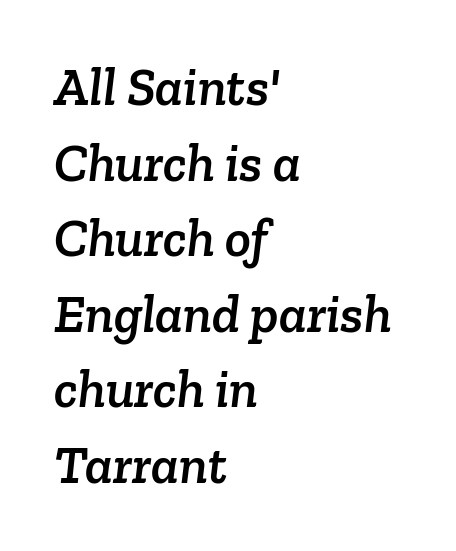
{"serif": "yes", "width": "normal", "stroke_contrast": "low", "x_height": "medium", "monospaced": "no", "underline": "no", "align": "left", "line_spacing": "normal", "line_spacing_ratio": 1.4, "letter_spacing": "normal", "letter_spacing_em": 0.0, "glyph_px": 54}
